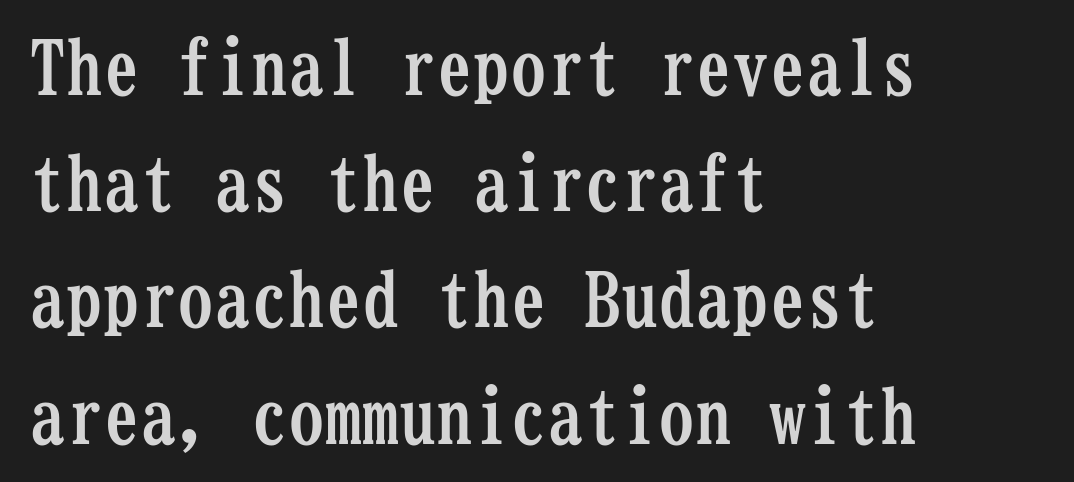
{"serif": "yes", "italic": "no", "bold": "yes", "weight": "semibold", "width": "condensed", "stroke_contrast": "low", "x_height": "medium", "monospaced": "yes", "underline": "no", "align": "left", "line_spacing": "normal", "line_spacing_ratio": 1.57, "letter_spacing": "normal", "letter_spacing_em": 0.0, "glyph_px": 74}
